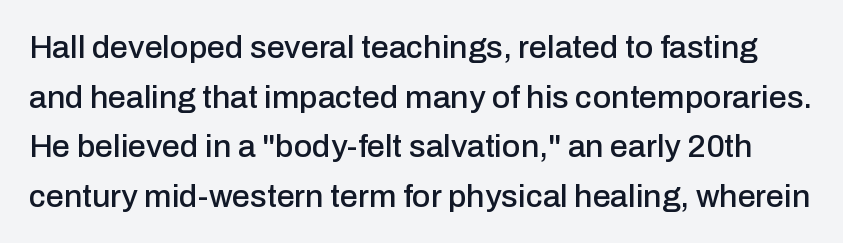
{"serif": "no", "italic": "no", "width": "normal", "stroke_contrast": "low", "x_height": "medium", "monospaced": "no", "underline": "no", "line_spacing": "normal", "line_spacing_ratio": 1.55, "letter_spacing": "normal", "letter_spacing_em": 0.0, "glyph_px": 32}
